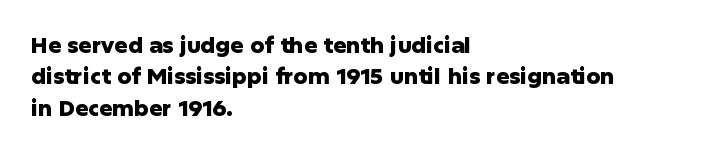
The image shows 22 px bold type, upright; set left-aligned, normal line spacing (1.43x), normal letter spacing, not underlined.
